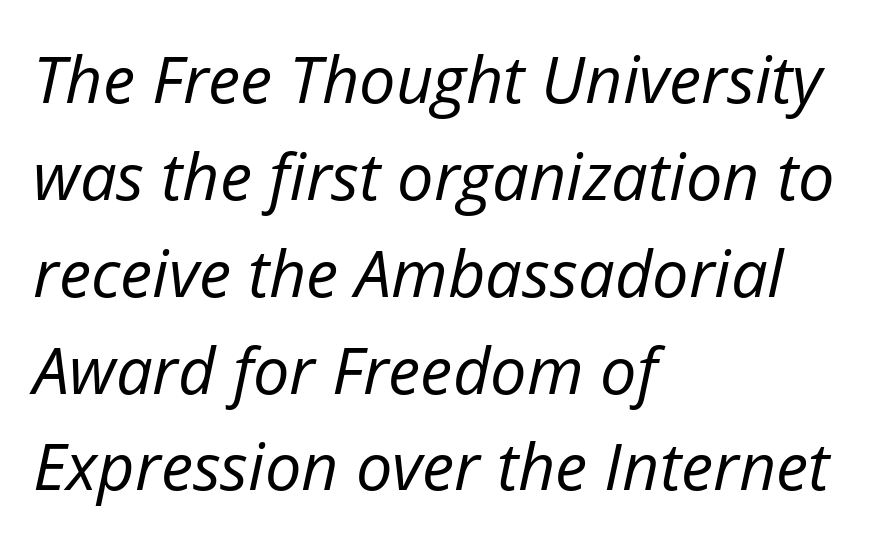
If you drew a ruler down the left edge, every line would touch it. This rendering features lettering with no underline. The letters advance in unequal steps, a hallmark of proportional type. What's the leading like? Ordinary, nothing unusual. The strokes are not fattened; the text isn't bold. Posture: slanted.
